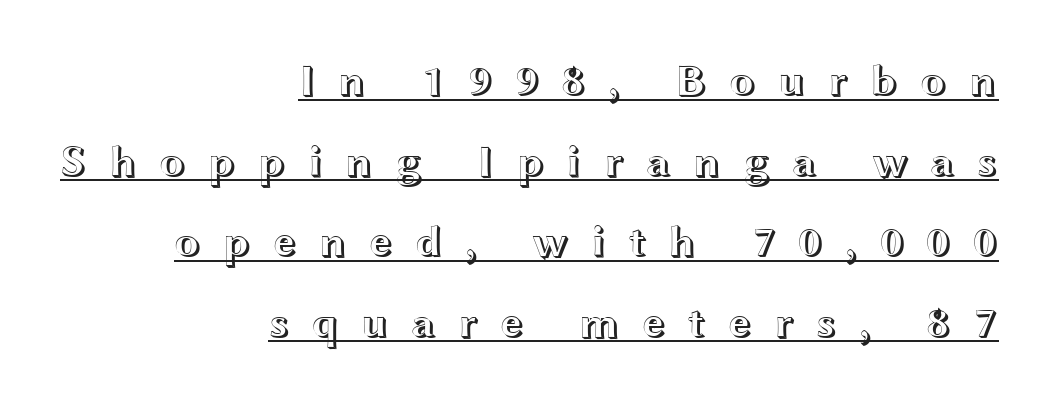
{"italic": "no", "width": "wide", "x_height": "medium", "monospaced": "no", "underline": "yes", "align": "right", "line_spacing_ratio": 1.83, "letter_spacing": "wide", "letter_spacing_em": 0.49, "glyph_px": 44}
